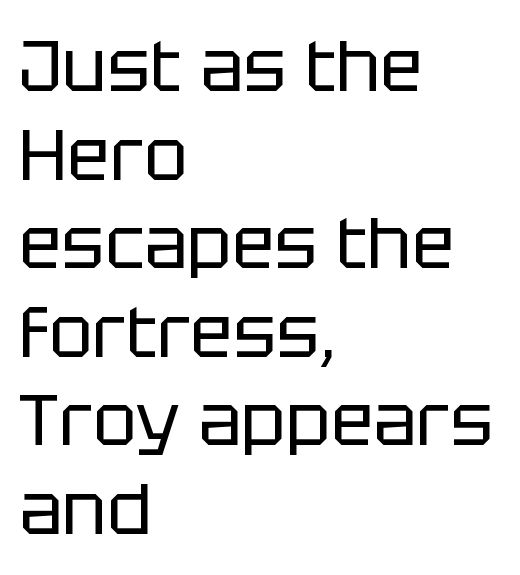
Q: Is the text bold? A: No.
Q: Is the text italic (slanted)? A: No, it is upright.
Q: Is the typeface a serif or a sans-serif typeface? A: Sans-serif.
Q: Is the text underlined? A: No.
Q: How is the paragraph aligned? A: Left-aligned.
Q: Is the spacing between letters normal or unusually wide? A: Normal.
Q: Width (condensed, normal, or wide)? A: Normal.
Q: Stroke contrast? A: Low.
Q: x-height? A: Large.
Q: Monospaced? A: No.
